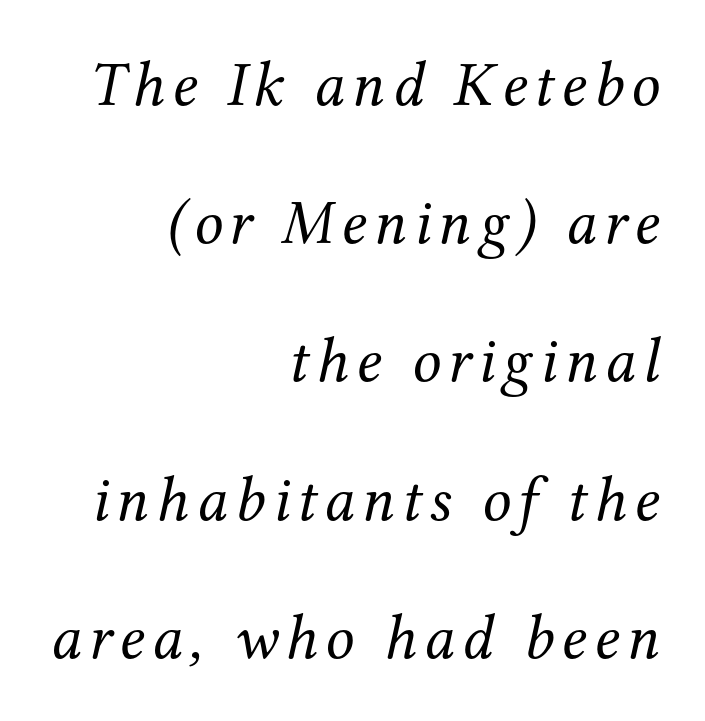
Look at the bottom of the vertical strokes: they flare into serifs here. Letters have the restrained weight of plain body copy at most. Loosely led — the rows are spread out. The compositor pushed each line to the right boundary. The zone under the glyphs is completely vacant.
